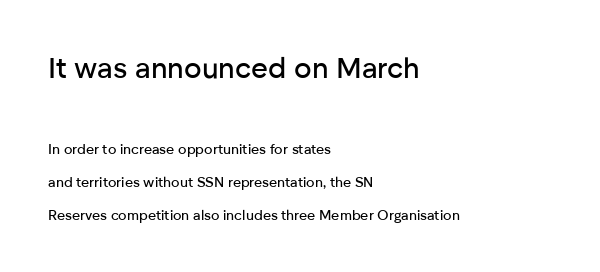
The image shows 29 px sans-serif type, upright; set left-aligned, loose line spacing (2.35x), normal letter spacing, not underlined; the first (top) block is 2.07x larger; low stroke contrast and a medium x-height.
